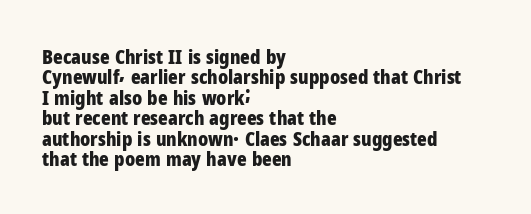
Q: Is the text bold? A: Yes.
Q: Is the text italic (slanted)? A: No, it is upright.
Q: Is the text underlined? A: No.
Q: How is the paragraph aligned? A: Left-aligned.
Q: Is the spacing between letters normal or unusually wide? A: Normal.
Q: Is the spacing between lines tight, normal or loose? A: Tight.
